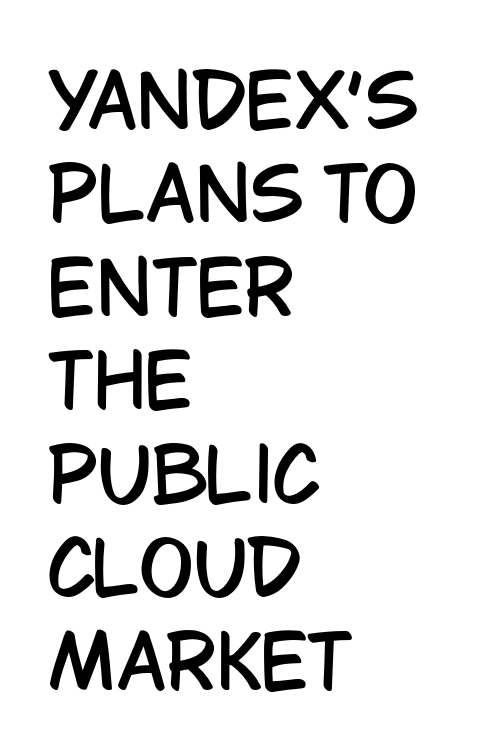
The image shows 73 px condensed sans-serif type, upright; set left-aligned, normal line spacing (1.28x), normal letter spacing, not underlined; low stroke contrast and a large x-height.
